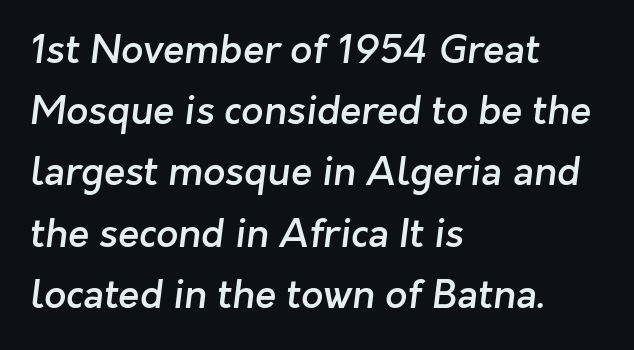
Q: Is the text bold? A: Semi-bold.
Q: Is the typeface a serif or a sans-serif typeface? A: Sans-serif.
Q: Is the text underlined? A: No.
Q: How is the paragraph aligned? A: Left-aligned.
Q: Is the spacing between letters normal or unusually wide? A: Normal.
Q: Is the spacing between lines tight, normal or loose? A: Normal.
Q: Width (condensed, normal, or wide)? A: Normal.
Q: Stroke contrast? A: Low.
Q: x-height? A: Medium.
Q: Monospaced? A: No.
